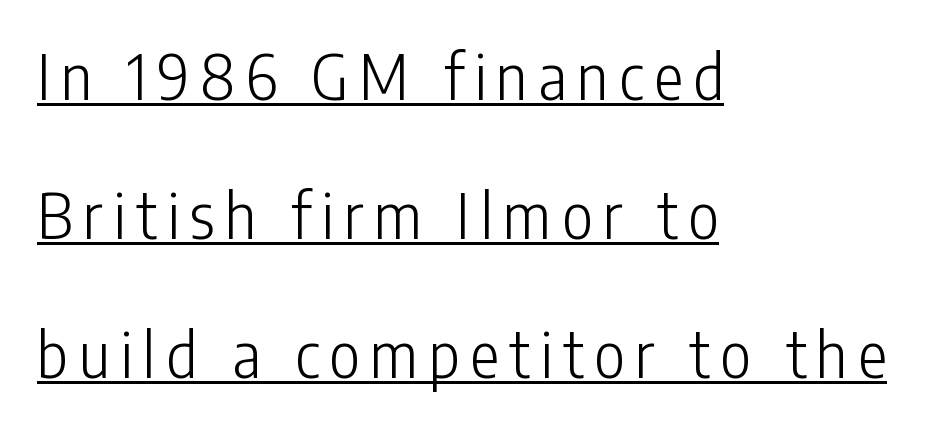
Q: Is the text bold? A: No.
Q: Is the text italic (slanted)? A: No, it is upright.
Q: Is the typeface a serif or a sans-serif typeface? A: Sans-serif.
Q: Is the text underlined? A: Yes.
Q: How is the paragraph aligned? A: Left-aligned.
Q: Is the spacing between lines tight, normal or loose? A: Loose.
Q: Width (condensed, normal, or wide)? A: Condensed.
Q: Stroke contrast? A: Low.
Q: x-height? A: Medium.
Q: Monospaced? A: No.
